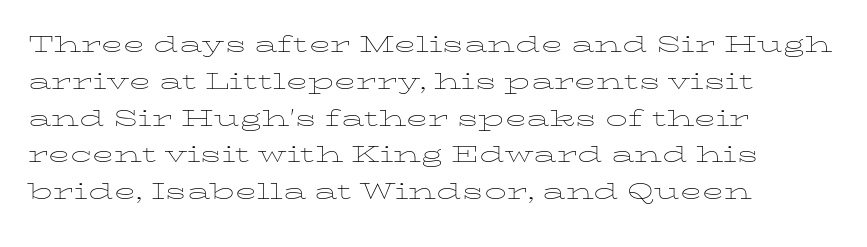
Q: Is the text bold? A: No.
Q: Is the text italic (slanted)? A: No, it is upright.
Q: Is the text underlined? A: No.
Q: How is the paragraph aligned? A: Left-aligned.
Q: Is the spacing between letters normal or unusually wide? A: Normal.
Q: Is the spacing between lines tight, normal or loose? A: Normal.
Q: Width (condensed, normal, or wide)? A: Wide.
Q: Stroke contrast? A: Low.
Q: x-height? A: Medium.
Q: Monospaced? A: No.
